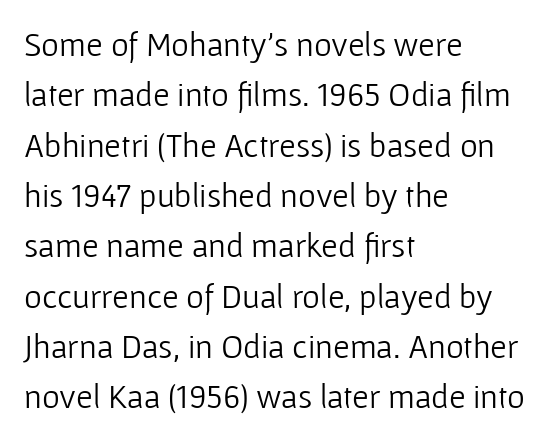
Q: Is the text bold? A: No.
Q: Is the text italic (slanted)? A: No, it is upright.
Q: Is the typeface a serif or a sans-serif typeface? A: Sans-serif.
Q: Is the text underlined? A: No.
Q: How is the paragraph aligned? A: Left-aligned.
Q: Is the spacing between letters normal or unusually wide? A: Normal.
Q: Is the spacing between lines tight, normal or loose? A: Normal.
Q: Width (condensed, normal, or wide)? A: Normal.
Q: Stroke contrast? A: Low.
Q: x-height? A: Medium.
Q: Monospaced? A: No.
